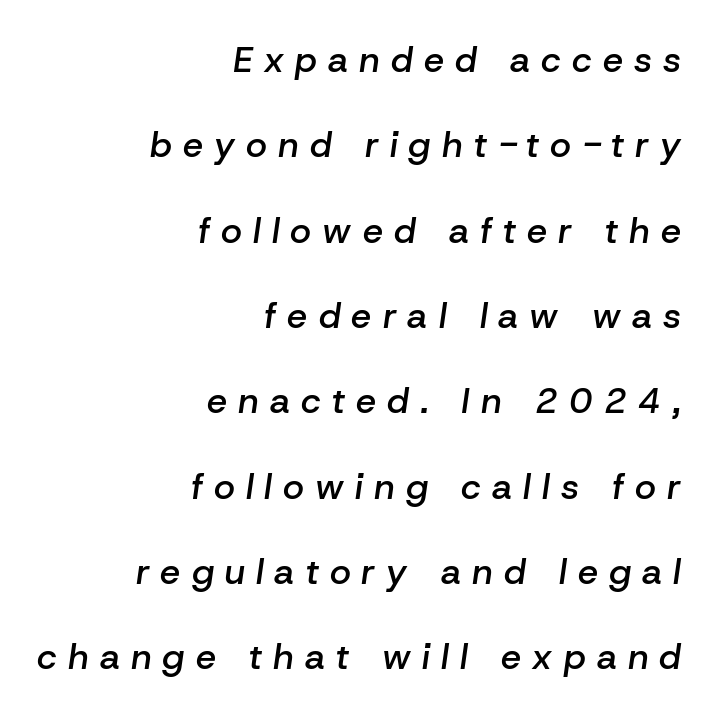
The image shows 36 px semibold type, italic (leaning right); set right-aligned, loose line spacing (2.37x), unusually wide letter spacing (+0.31 em), not underlined; low stroke contrast and a medium x-height.
